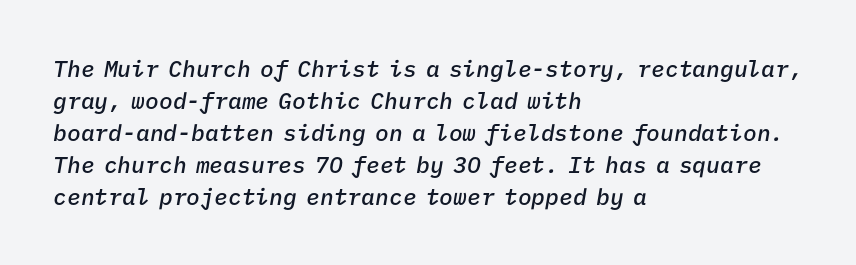
The image shows 23 px text type, italic (leaning right); set left-aligned, normal line spacing (1.39x), normal letter spacing, not underlined.
